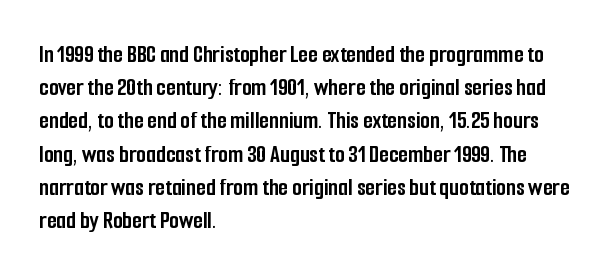
The image shows 25 px bold type, upright; set left-aligned, normal line spacing (1.33x), normal letter spacing, not underlined.
